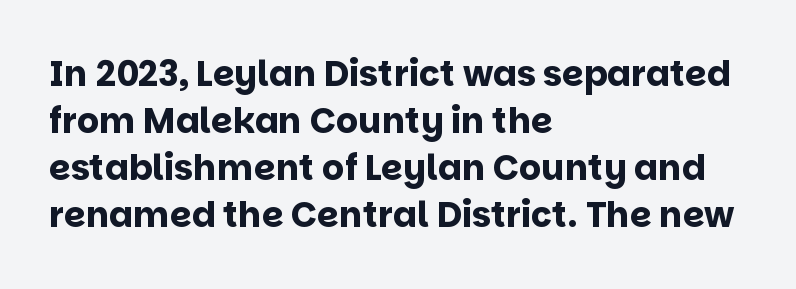
Posture: upright roman. Students, note that the glyphs here touch the page at normal intervals. In terms of letterform style, serifs are entirely absent. Descenders are the only things crossing below the line. Students, observe: this is what conventionally led text looks like. Horizontal alignment here is leftward, the default for most running prose.
